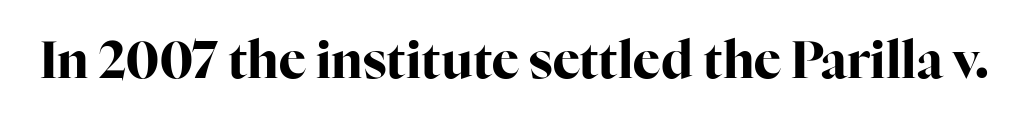
{"serif": "yes", "italic": "no", "bold": "yes", "weight": "bold", "width": "normal", "stroke_contrast": "high", "x_height": "medium", "monospaced": "no", "underline": "no", "letter_spacing": "normal", "letter_spacing_em": 0.0, "glyph_px": 51}
